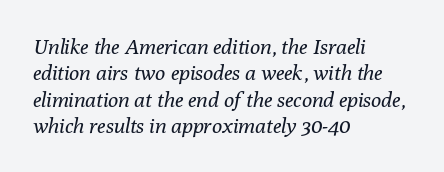
Between one letter and the next there's only the usual sliver of space. Caption: face not bold, strokes unweighted. The words here are not underlined. Where is the straight margin? On the left. The letters are slanted; this is an italic face. Regarding leading, the lines here are spaced in the standard way.
